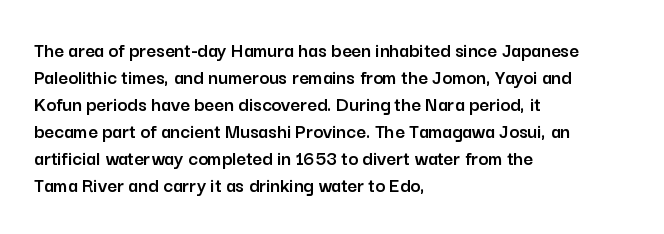
Q: Is the text italic (slanted)? A: No, it is upright.
Q: Is the text underlined? A: No.
Q: How is the paragraph aligned? A: Left-aligned.
Q: Is the spacing between letters normal or unusually wide? A: Normal.
Q: Is the spacing between lines tight, normal or loose? A: Normal.
